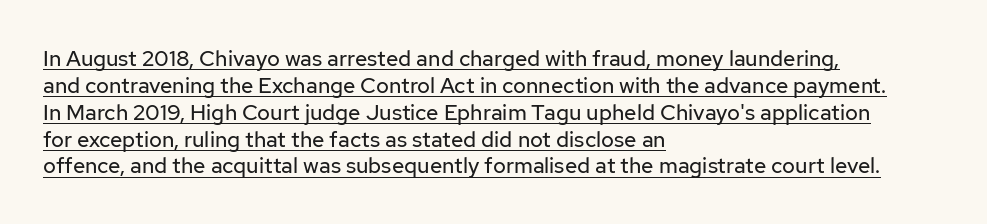
{"italic": "no", "bold": "no", "underline": "yes", "align": "left", "line_spacing_ratio": 1.22, "letter_spacing": "normal", "letter_spacing_em": 0.0, "glyph_px": 22}
